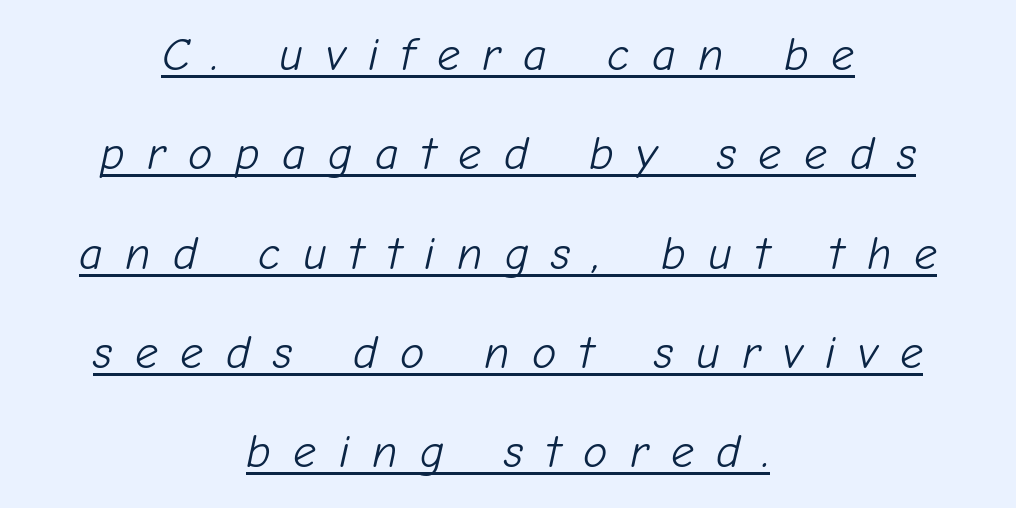
{"italic": "yes", "lean": "right", "slant_degrees": 12, "bold": "no", "weight": "light", "width": "normal", "stroke_contrast": "low", "x_height": "medium", "monospaced": "no", "underline": "yes", "align": "center", "line_spacing": "loose", "line_spacing_ratio": 2.16, "letter_spacing": "wide", "letter_spacing_em": 0.49, "glyph_px": 46}
